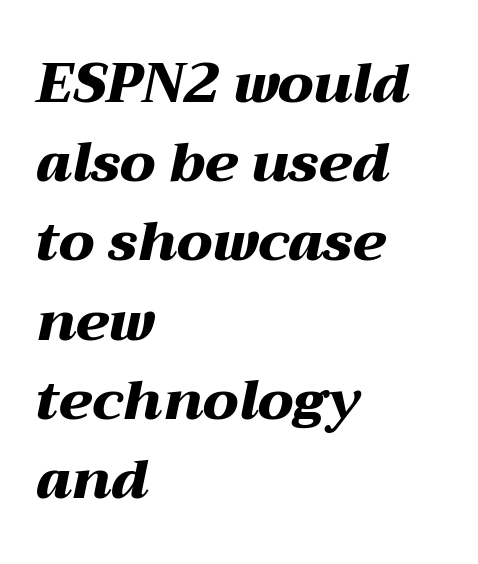
Q: Is the text bold? A: Yes.
Q: Is the text italic (slanted)? A: Yes, it leans right by about 12 degrees.
Q: Is the text underlined? A: No.
Q: How is the paragraph aligned? A: Left-aligned.
Q: Is the spacing between letters normal or unusually wide? A: Normal.
Q: Is the spacing between lines tight, normal or loose? A: Normal.
Q: Width (condensed, normal, or wide)? A: Wide.
Q: Stroke contrast? A: Medium.
Q: x-height? A: Medium.
Q: Monospaced? A: No.
